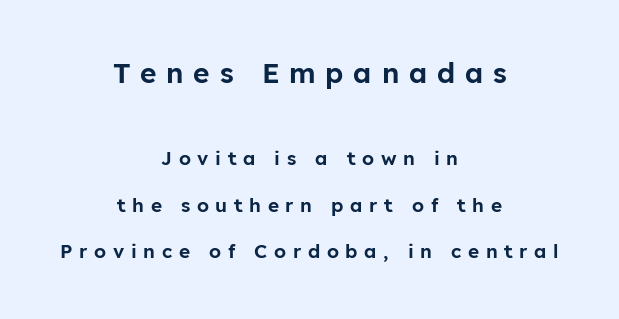
The image shows 28 px sans-serif type, upright; set centered, loose line spacing (2.45x), unusually wide letter spacing (+0.35 em), not underlined; the first (top) block is 1.47x larger; low stroke contrast and a medium x-height.
